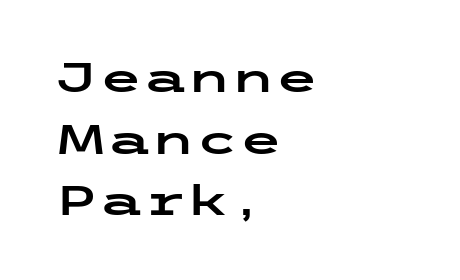
Nope, no serifs anywhere on these letters. Regular leading. Notice how the stems are strictly vertical — no italics here. Layout note: lines flush left. The horizontal fit of the characters is conventional and even. Check the space under the baseline: it is left empty.
